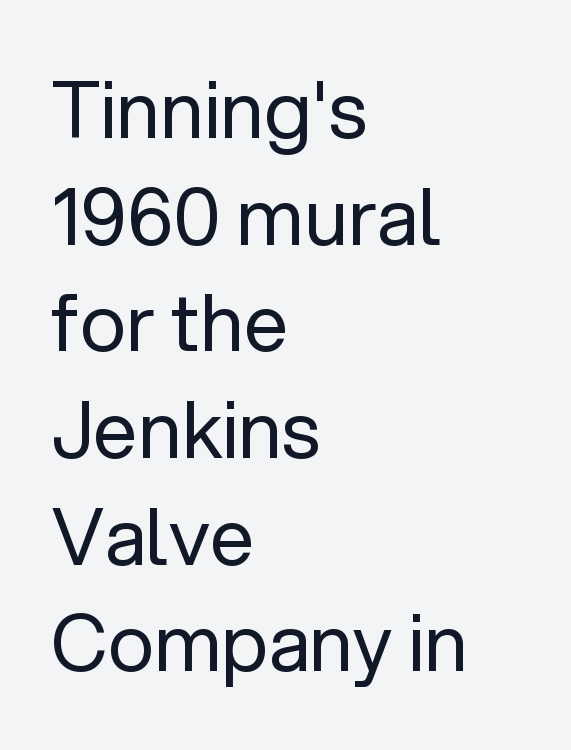
The image shows 79 px regular-weight sans-serif type, upright; set left-aligned, normal line spacing (1.35x), normal letter spacing, not underlined; low stroke contrast and a medium x-height.
